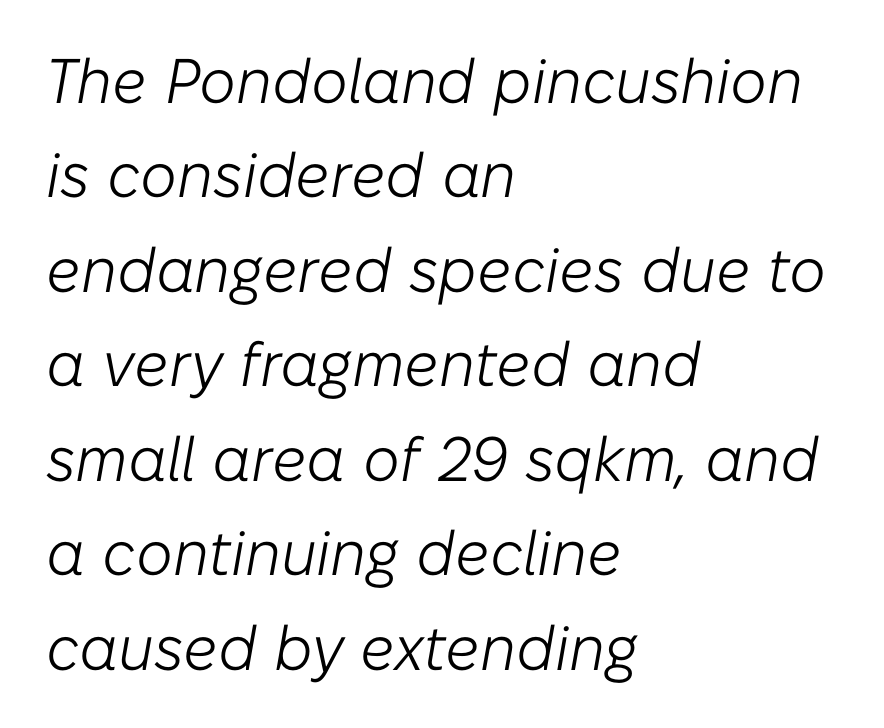
Compared with typical paragraphs, the rows here are spaced about the same. The strip under each line holds only bare page. Words appear dense and cohesive because spacing is normal. Spacing verdict: proportional, widths tailored to each character. On a weight scale, this lands at 450 or below. Where is the straight margin? On the left.
